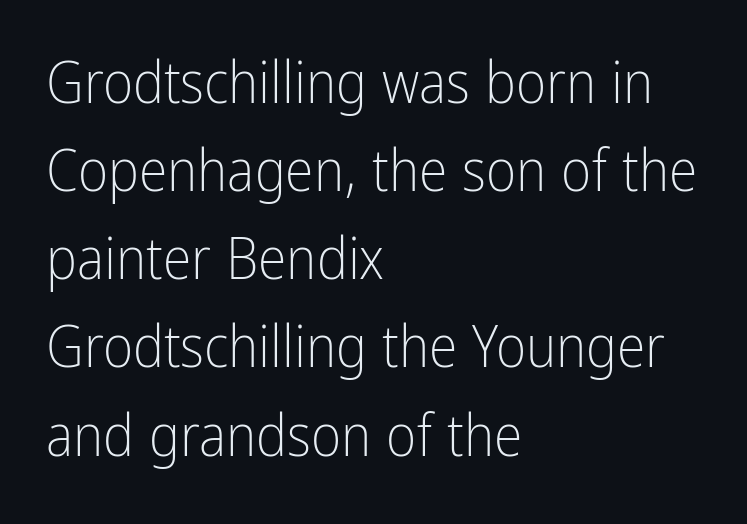
The image shows 58 px light, condensed sans-serif type, upright; set left-aligned, normal line spacing (1.52x), normal letter spacing, not underlined; low stroke contrast and a medium x-height.
